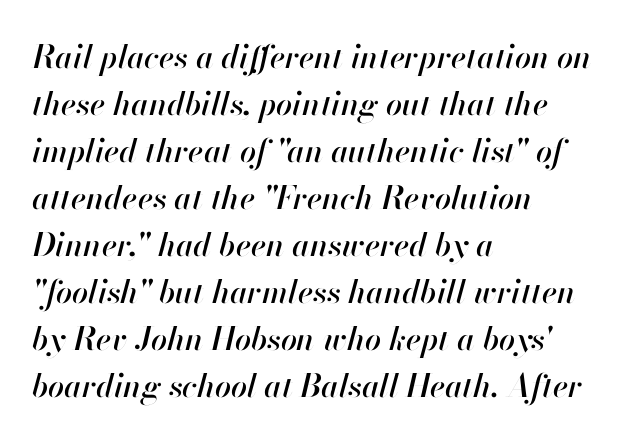
{"italic": "yes", "lean": "right", "slant_degrees": 13, "width": "normal", "stroke_contrast": "high", "x_height": "small", "monospaced": "no", "underline": "no", "align": "left", "line_spacing": "normal", "line_spacing_ratio": 1.47, "letter_spacing": "normal", "letter_spacing_em": 0.0, "glyph_px": 32}
